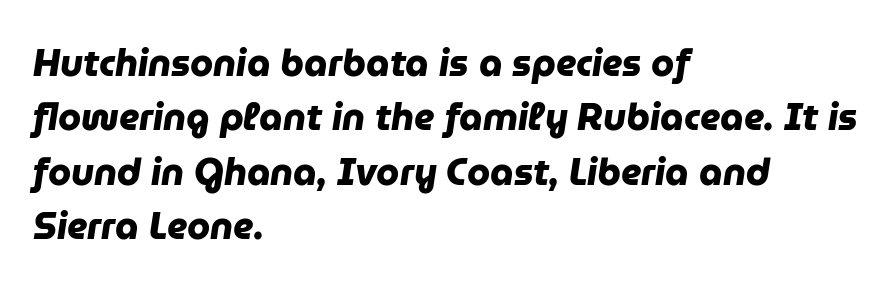
{"serif": "no", "bold": "yes", "weight": "heavy", "width": "normal", "stroke_contrast": "low", "x_height": "medium", "monospaced": "no", "underline": "no", "align": "left", "line_spacing": "normal", "line_spacing_ratio": 1.47, "letter_spacing": "normal", "letter_spacing_em": 0.0, "glyph_px": 37}
